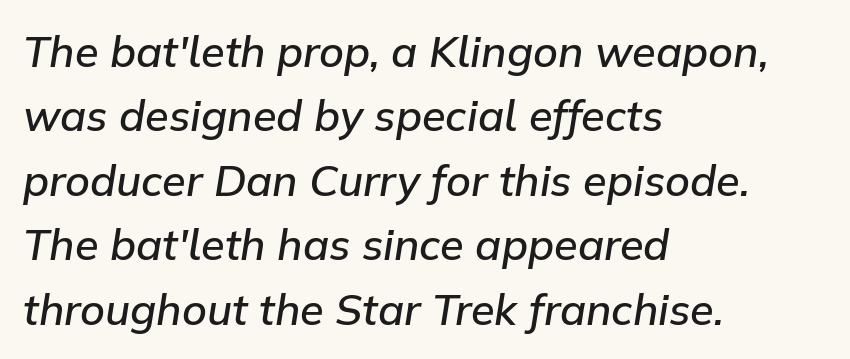
Q: Is the text bold? A: Semi-bold.
Q: Is the text italic (slanted)? A: Yes, it leans right by about 9 degrees.
Q: Is the text underlined? A: No.
Q: How is the paragraph aligned? A: Left-aligned.
Q: Is the spacing between letters normal or unusually wide? A: Normal.
Q: Is the spacing between lines tight, normal or loose? A: Normal.
Q: Width (condensed, normal, or wide)? A: Normal.
Q: Stroke contrast? A: Low.
Q: x-height? A: Medium.
Q: Monospaced? A: No.
